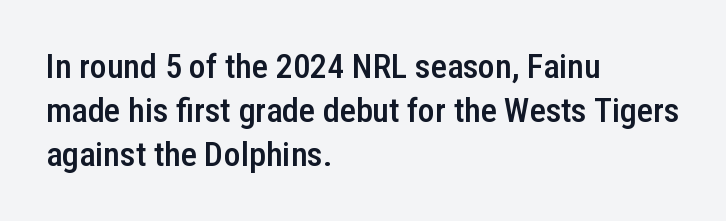
Classification — sans serif. Caption: semibold face, moderately heavy strokes. These lines are set flush left with a ragged right edge. The font's upright variant was chosen for this text. This block has exactly the height ordinary leading produces.
